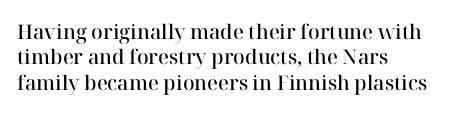
Do the letters lean? They stand straight. The string is rendered with underlining switched off. Look at the tracking — it's just the regular setting, nothing added. The passage shown is semibold, sitting just below true bold.
